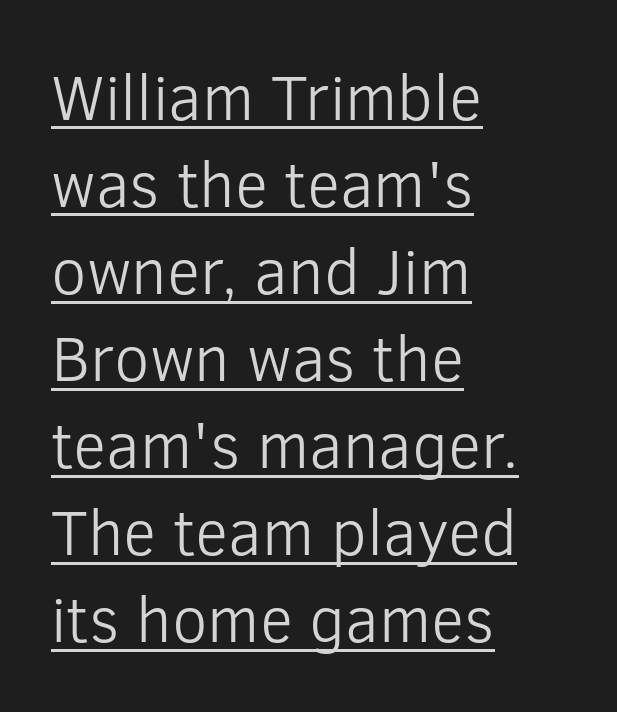
{"serif": "no", "italic": "no", "bold": "no", "weight": "light", "width": "normal", "stroke_contrast": "low", "x_height": "medium", "monospaced": "no", "underline": "yes", "align": "left", "line_spacing": "normal", "line_spacing_ratio": 1.36, "letter_spacing": "normal", "letter_spacing_em": 0.0, "glyph_px": 64}
